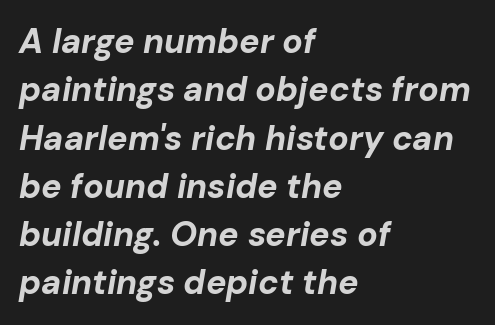
The image shows 34 px bold type, italic (leaning right); set left-aligned, normal line spacing (1.42x), normal letter spacing, not underlined; low stroke contrast and a medium x-height.
